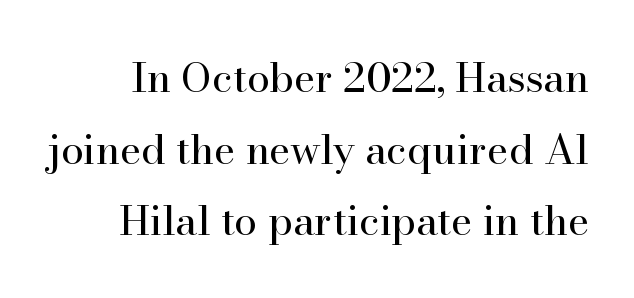
If you drew a line through each stem, it would be perfectly vertical. Caption: face not bold, strokes unweighted. The strip under each line holds only bare page. Serif or sans? Serif — the stroke terminals have little feet.
